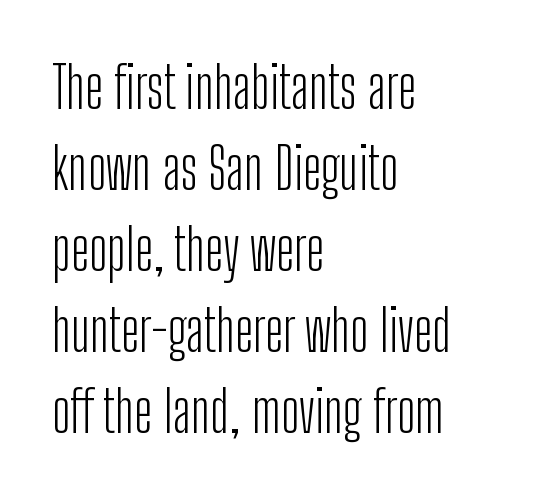
Q: Is the text bold? A: No.
Q: Is the text italic (slanted)? A: No, it is upright.
Q: Is the typeface a serif or a sans-serif typeface? A: Sans-serif.
Q: Is the text underlined? A: No.
Q: How is the paragraph aligned? A: Left-aligned.
Q: Is the spacing between letters normal or unusually wide? A: Normal.
Q: Is the spacing between lines tight, normal or loose? A: Normal.
Q: Width (condensed, normal, or wide)? A: Condensed.
Q: Stroke contrast? A: Low.
Q: x-height? A: Medium.
Q: Monospaced? A: No.
